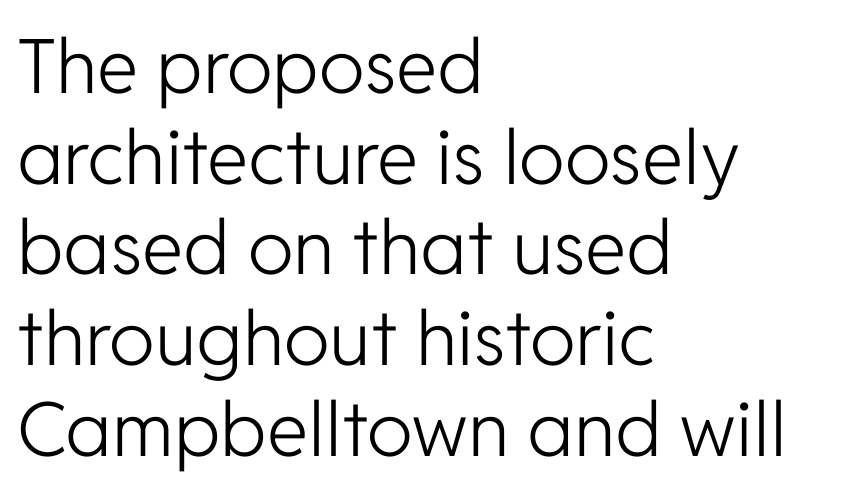
The image shows 75 px light sans-serif type, upright; set left-aligned, line spacing 1.21x, normal letter spacing, not underlined; low stroke contrast and a medium x-height.
